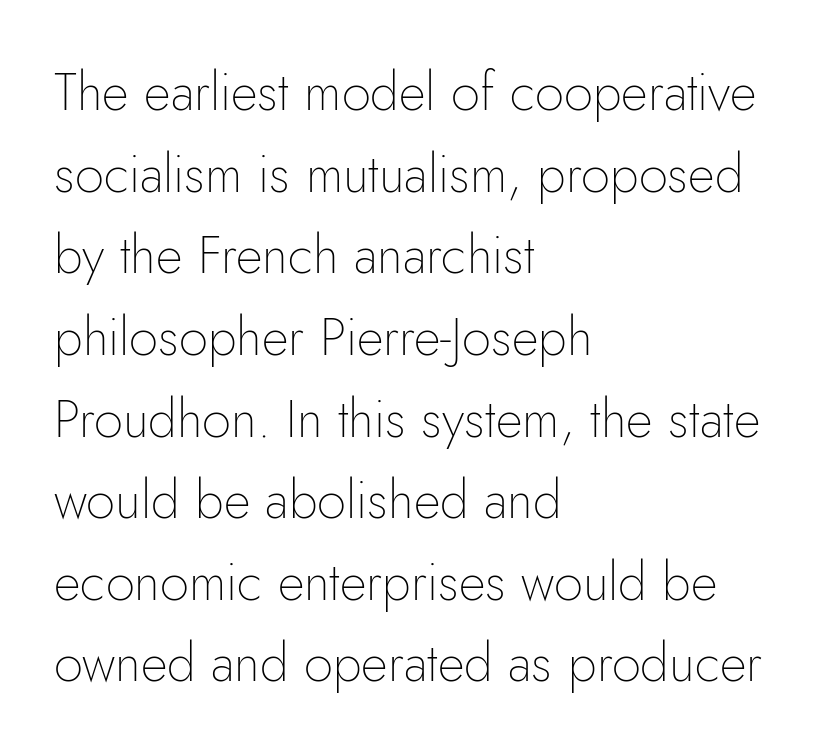
{"serif": "no", "italic": "no", "bold": "no", "weight": "thin", "width": "normal", "stroke_contrast": "low", "x_height": "small", "monospaced": "no", "underline": "no", "align": "left", "line_spacing": "normal", "line_spacing_ratio": 1.57, "letter_spacing": "normal", "letter_spacing_em": 0.0, "glyph_px": 52}
